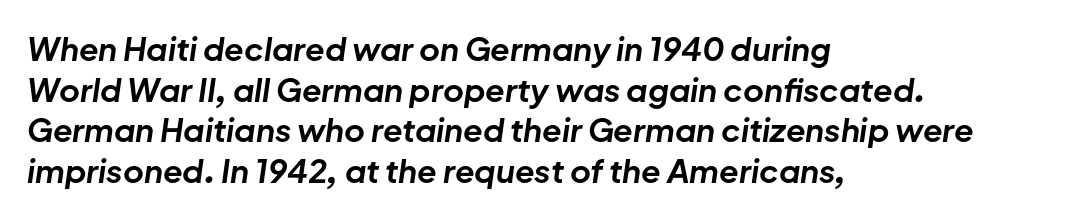
Q: Is the text bold? A: Yes.
Q: Is the text italic (slanted)? A: Yes, it leans right by about 8 degrees.
Q: Is the text underlined? A: No.
Q: How is the paragraph aligned? A: Left-aligned.
Q: Is the spacing between letters normal or unusually wide? A: Normal.
Q: Is the spacing between lines tight, normal or loose? A: Normal.
Q: Width (condensed, normal, or wide)? A: Normal.
Q: Stroke contrast? A: Low.
Q: x-height? A: Medium.
Q: Monospaced? A: No.
